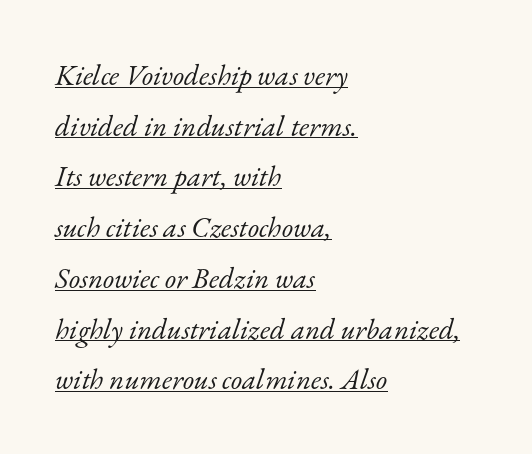
Q: Is the text bold? A: No.
Q: Is the text italic (slanted)? A: Yes, it leans right by about 17 degrees.
Q: Is the typeface a serif or a sans-serif typeface? A: Serif.
Q: Is the text underlined? A: Yes.
Q: How is the paragraph aligned? A: Left-aligned.
Q: Is the spacing between letters normal or unusually wide? A: Normal.
Q: Width (condensed, normal, or wide)? A: Normal.
Q: Stroke contrast? A: Low.
Q: x-height? A: Small.
Q: Monospaced? A: No.
